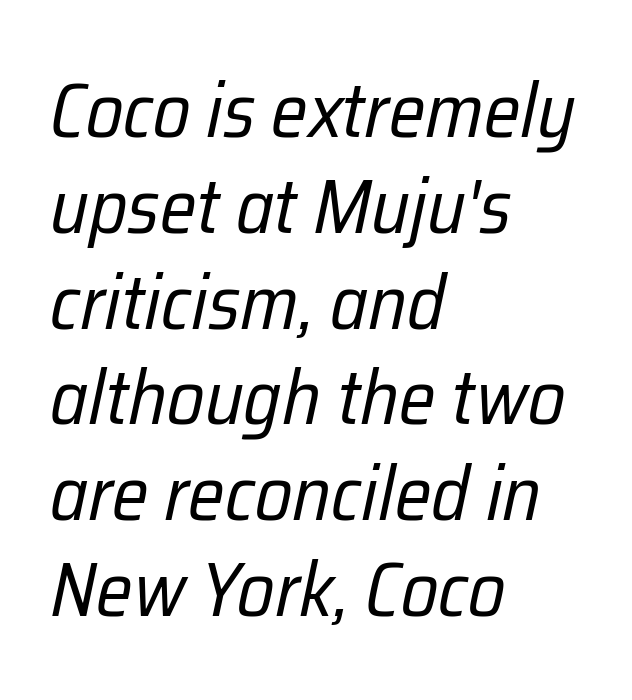
{"italic": "yes", "lean": "right", "slant_degrees": 12, "bold": "no", "weight": "regular", "width": "condensed", "stroke_contrast": "low", "x_height": "medium", "monospaced": "no", "underline": "no", "align": "left", "line_spacing": "normal", "line_spacing_ratio": 1.26, "letter_spacing": "normal", "letter_spacing_em": 0.0, "glyph_px": 76}
